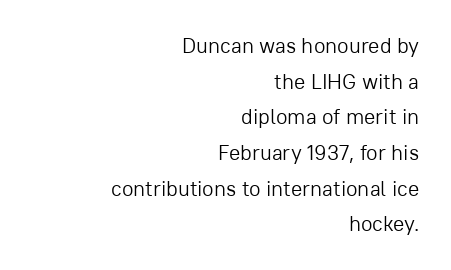
The image shows 21 px text type, upright; set right-aligned, normal line spacing (1.7x), normal letter spacing, not underlined.
